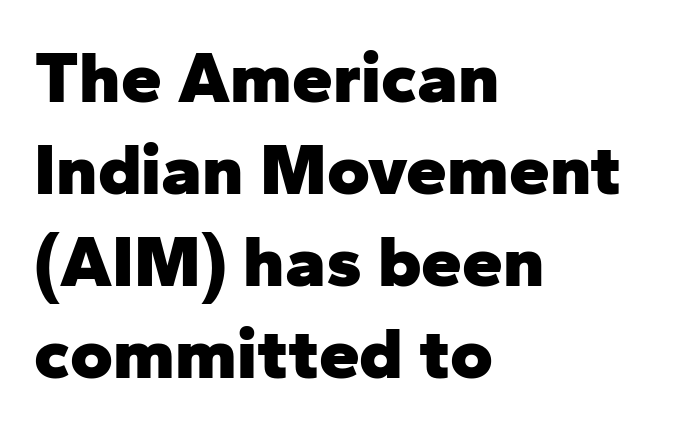
{"serif": "no", "italic": "no", "bold": "yes", "weight": "heavy", "width": "normal", "stroke_contrast": "low", "x_height": "medium", "monospaced": "no", "underline": "no", "align": "left", "line_spacing": "normal", "line_spacing_ratio": 1.26, "letter_spacing": "normal", "letter_spacing_em": 0.0, "glyph_px": 73}
